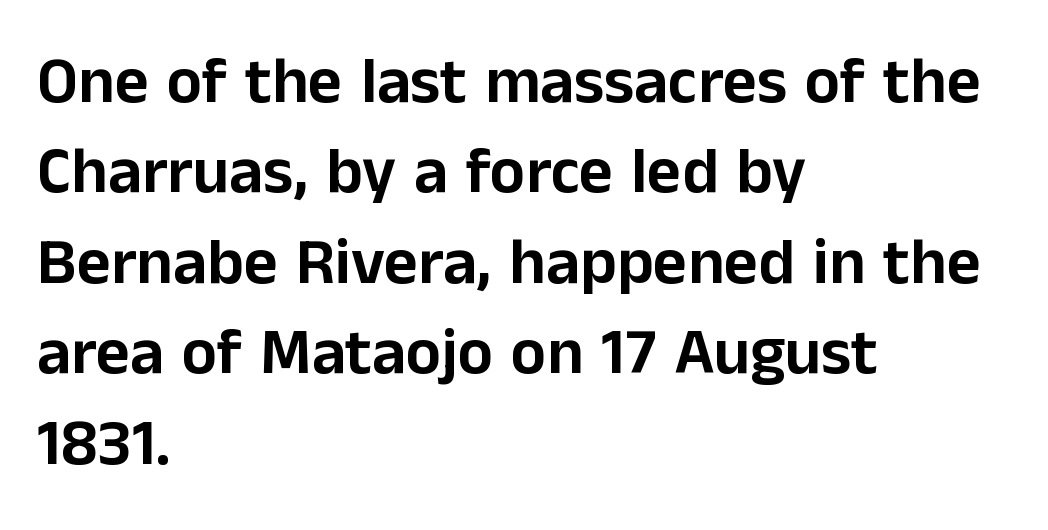
{"serif": "no", "italic": "no", "width": "normal", "stroke_contrast": "low", "x_height": "medium", "monospaced": "no", "underline": "no", "align": "left", "line_spacing": "normal", "line_spacing_ratio": 1.37, "letter_spacing": "normal", "letter_spacing_em": 0.0, "glyph_px": 66}
